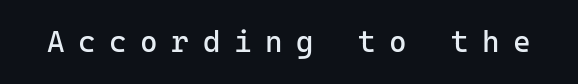
These lines have a slow, spaced-out rhythm from letter to letter. Has an underline been added? It has not. Is this a fixed-width face? Yes — each glyph sits in an identical cell. On a weight scale, this lands at 450 or below. Characters remain perfectly vertical along every line.
